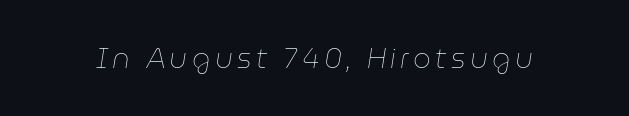
The baseline area is clear. Think standard paragraph weight, or any step lighter than that. Observe the lean: these are italic letterforms. This sample has the flowing, uneven cadence of proportional lettering.
